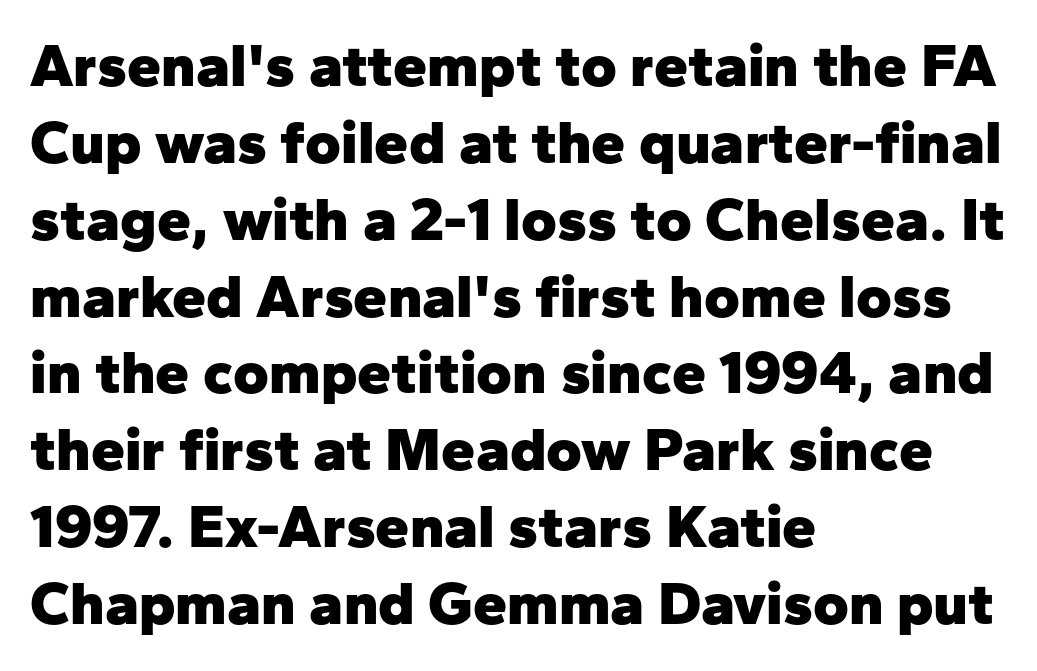
Words float on clear page, feet unadorned. Does the weight exceed regular? Yes, all the way to bold. What kind of face is this? One without serifs — a sans. These lines keep a tight, regular rhythm from letter to letter.
